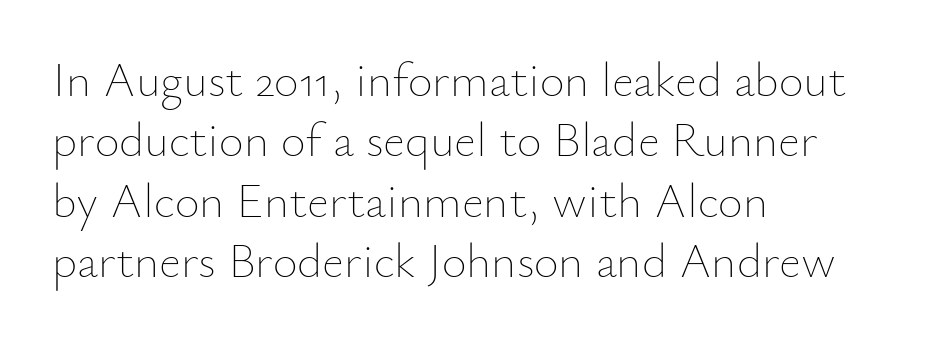
A clean baseline with only descenders dipping below it. Baseline-to-baseline distance is the conventional proportion of letter height. The horizontal fit of the characters is conventional and even. Every stem runs plumb, perpendicular to the baseline. The typeface has the unassuming heft of standard copy or less. Line beginnings align vertically; line endings do not.
